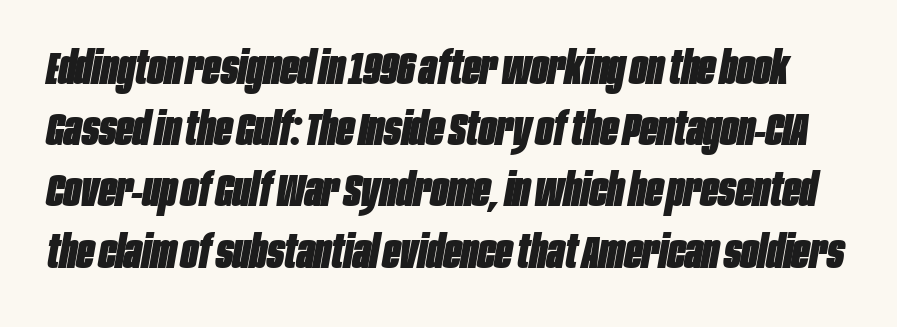
Default kerning and tracking; the words read as compact shapes. Each row of text sits above clean, open space. If you measured baseline to baseline, you'd find a middling distance. There's an unmistakable incline to the writing here.
